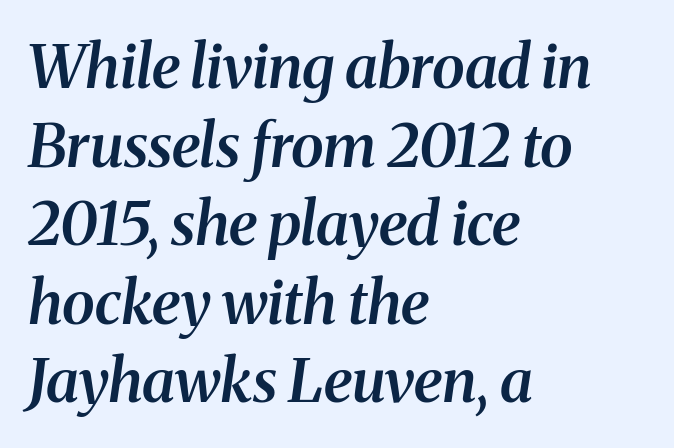
{"serif": "yes", "italic": "yes", "lean": "right", "slant_degrees": 8, "bold": "semi", "weight": "semibold", "width": "normal", "stroke_contrast": "medium", "x_height": "medium", "monospaced": "no", "underline": "no", "align": "left", "line_spacing": "normal", "line_spacing_ratio": 1.31, "letter_spacing": "normal", "letter_spacing_em": 0.0, "glyph_px": 60}
